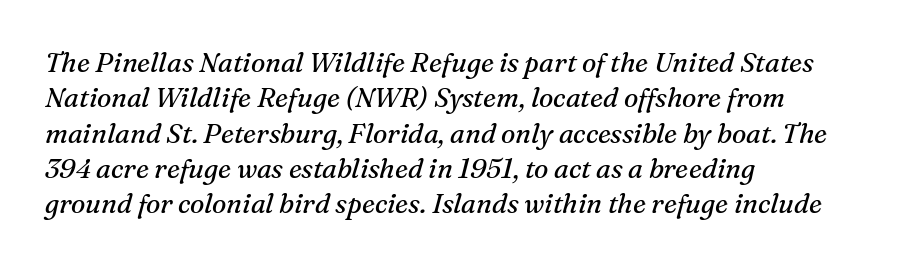
The image shows 27 px text type, italic (leaning right); set left-aligned, normal line spacing (1.31x), normal letter spacing, not underlined.
